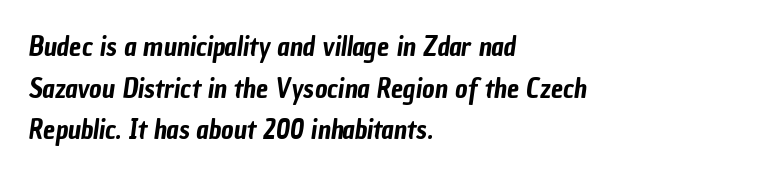
Q: Is the text underlined? A: No.
Q: How is the paragraph aligned? A: Left-aligned.
Q: Is the spacing between letters normal or unusually wide? A: Normal.
Q: Is the spacing between lines tight, normal or loose? A: Normal.
